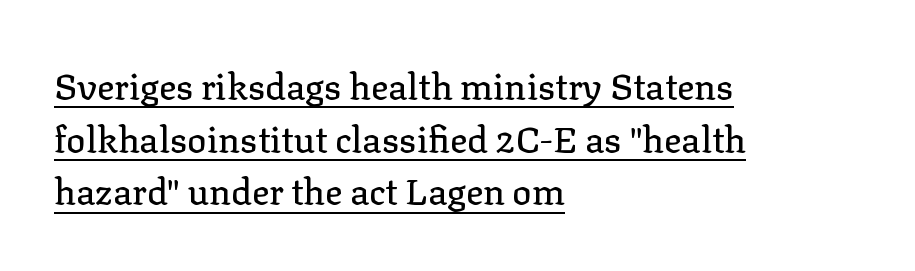
{"serif": "yes", "italic": "no", "width": "normal", "stroke_contrast": "low", "x_height": "medium", "monospaced": "no", "underline": "yes", "align": "left", "line_spacing": "normal", "line_spacing_ratio": 1.46, "letter_spacing": "normal", "letter_spacing_em": 0.0, "glyph_px": 36}
